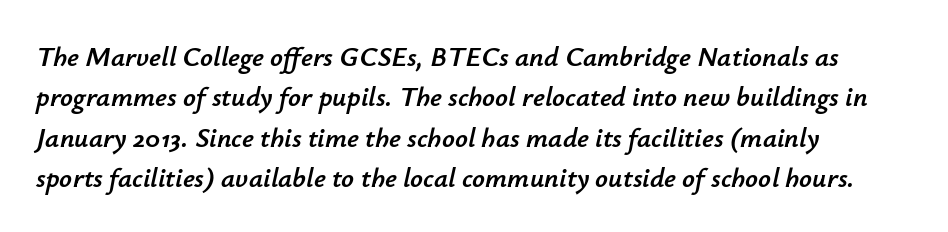
The image shows 28 px text type, italic (leaning right); set left-aligned, normal line spacing (1.44x), normal letter spacing, not underlined; low stroke contrast and a small x-height.
